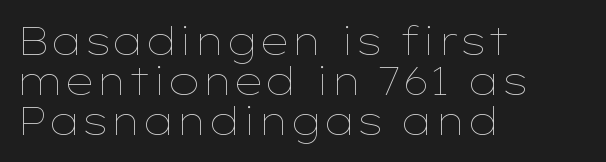
Posture: upright roman. Varying glyph widths throughout — classic text-font behaviour. This sample trades vertical openness for compactness between lines. Characters follow at the spacing the type designer built in. Reading down the block, your eye returns to a fixed left position each line.
